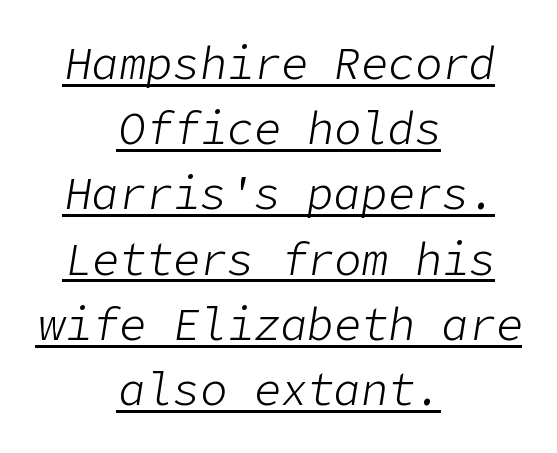
Q: Is the text bold? A: No.
Q: Is the text italic (slanted)? A: Yes, it leans right by about 9 degrees.
Q: Is the text underlined? A: Yes.
Q: How is the paragraph aligned? A: Centered.
Q: Is the spacing between letters normal or unusually wide? A: Normal.
Q: Is the spacing between lines tight, normal or loose? A: Normal.
Q: Width (condensed, normal, or wide)? A: Normal.
Q: Stroke contrast? A: Low.
Q: x-height? A: Medium.
